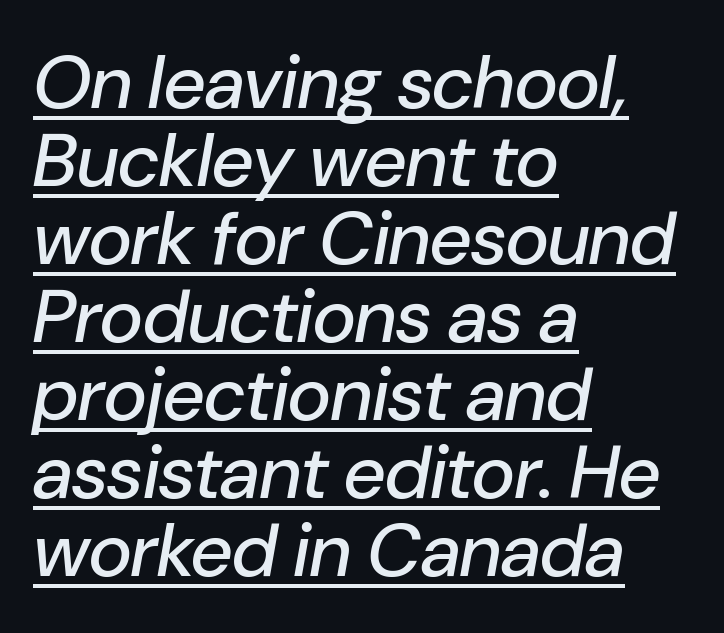
The image shows 75 px text type, italic (leaning right); set left-aligned, tight line spacing (1.04x), normal letter spacing, underlined; low stroke contrast and a medium x-height.
